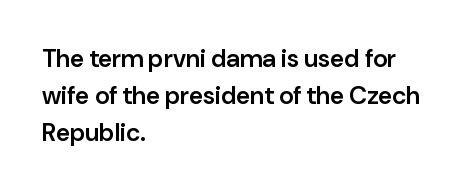
Q: Is the text bold? A: Semi-bold.
Q: Is the text italic (slanted)? A: No, it is upright.
Q: Is the text underlined? A: No.
Q: How is the paragraph aligned? A: Left-aligned.
Q: Is the spacing between letters normal or unusually wide? A: Normal.
Q: Is the spacing between lines tight, normal or loose? A: Normal.
